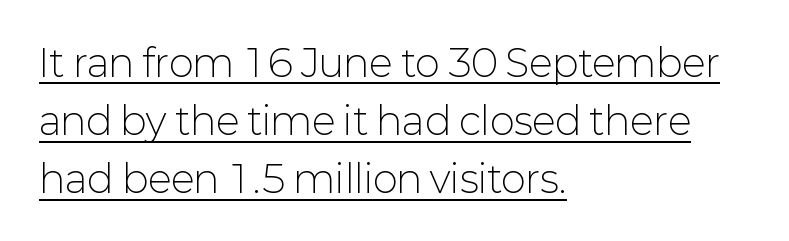
A typesetter would call this proportional, since set widths differ per character. Designer's note — italics off, roman on. Nothing heavy about these letters — not bold at all. The type family on display is of the sans-serif kind.
